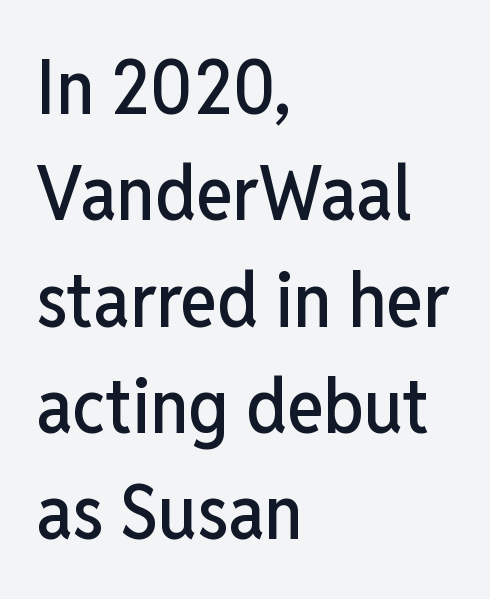
Whoever set this chose a conventional vertical rhythm. Nope, not italic — everything's standing straight. Quick note: underline off. Font category for this specimen: sans-serif. All the whitespace from short lines collects on the right. The face used here is rendered with its standard letterfit.
